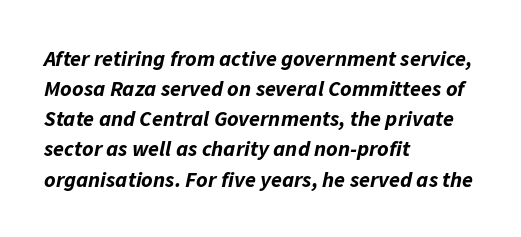
Each new line begins a customary step beneath the previous one. Each line starts at the same left margin while the right side varies. Short note: letters normally spaced. Type without underlining.
